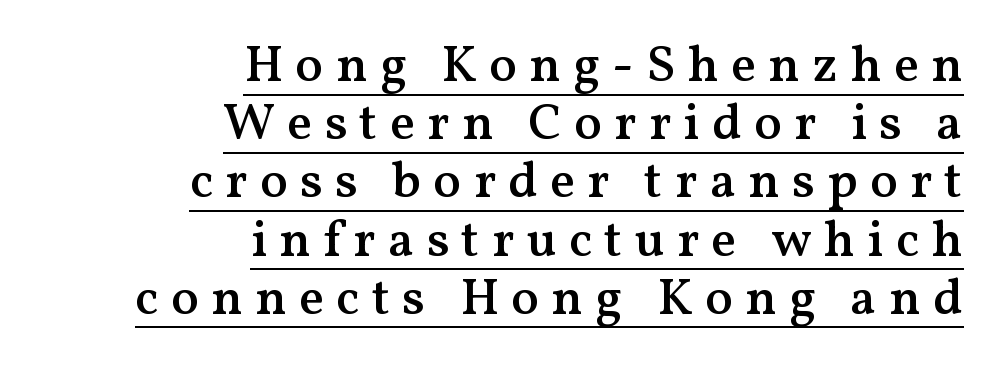
{"serif": "yes", "italic": "no", "bold": "semi", "weight": "semibold", "width": "normal", "stroke_contrast": "medium", "x_height": "medium", "monospaced": "no", "underline": "yes", "align": "right", "line_spacing": "tight", "line_spacing_ratio": 1.12, "letter_spacing": "wide", "letter_spacing_em": 0.23, "glyph_px": 52}
